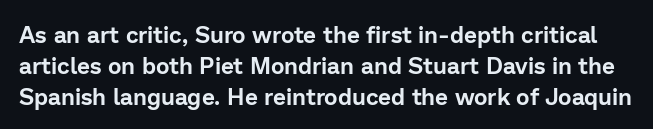
The image shows 23 px text type, upright; set normal line spacing (1.34x), normal letter spacing, not underlined.
